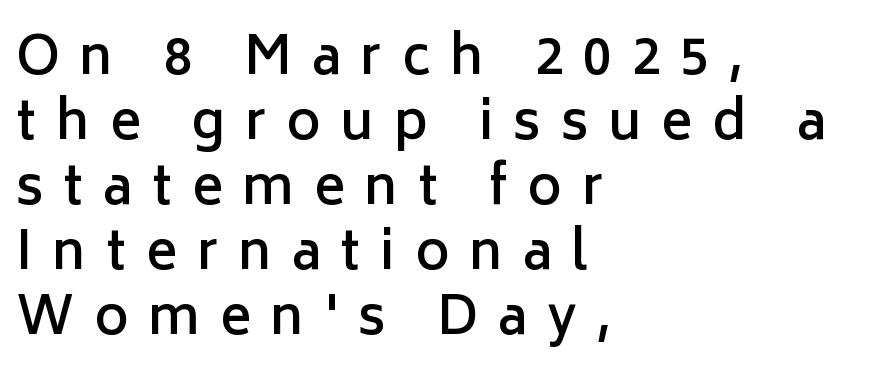
Is this a sans? Yes — the strokes have no serifs. The font is running at a semibold setting, under full bold. A typesetter would call this heavily tracked-out type. Notice how descenders clear the ascenders below comfortably — that's standard leading.
